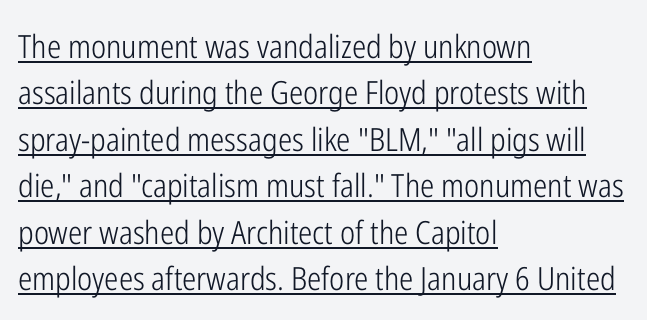
The image shows 32 px light, condensed sans-serif type, upright; set left-aligned, normal line spacing (1.45x), normal letter spacing, underlined; low stroke contrast and a medium x-height.
